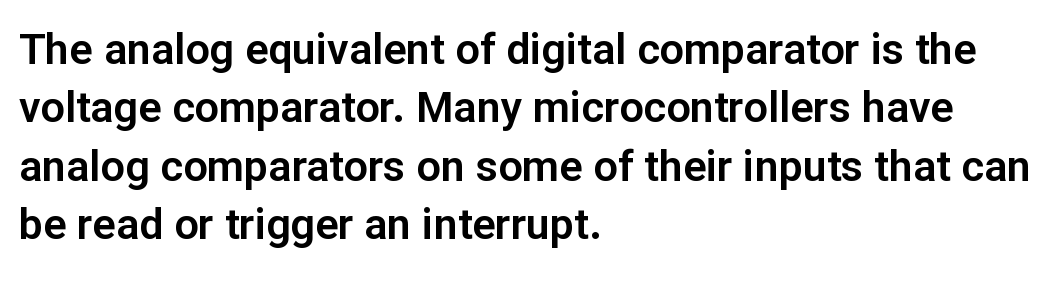
Q: Is the text italic (slanted)? A: No, it is upright.
Q: Is the typeface a serif or a sans-serif typeface? A: Sans-serif.
Q: Is the text underlined? A: No.
Q: How is the paragraph aligned? A: Left-aligned.
Q: Is the spacing between letters normal or unusually wide? A: Normal.
Q: Is the spacing between lines tight, normal or loose? A: Normal.
Q: Width (condensed, normal, or wide)? A: Normal.
Q: Stroke contrast? A: Low.
Q: x-height? A: Medium.
Q: Monospaced? A: No.
